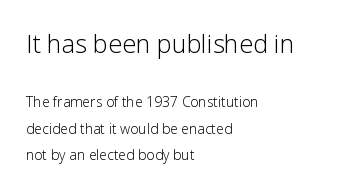
The image shows 25 px text type, upright; set left-aligned, line spacing 1.86x, normal letter spacing, not underlined; the first (top) block is 1.79x larger.
